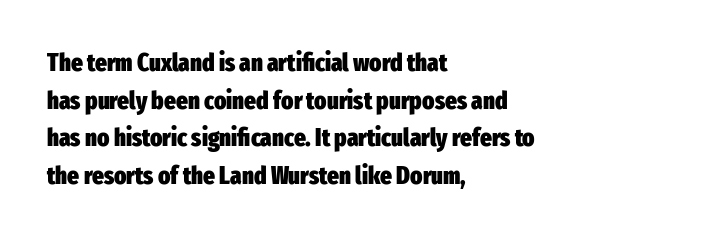
{"italic": "no", "bold": "yes", "underline": "no", "align": "left", "line_spacing": "normal", "line_spacing_ratio": 1.51, "letter_spacing": "normal", "letter_spacing_em": 0.0, "glyph_px": 25}
